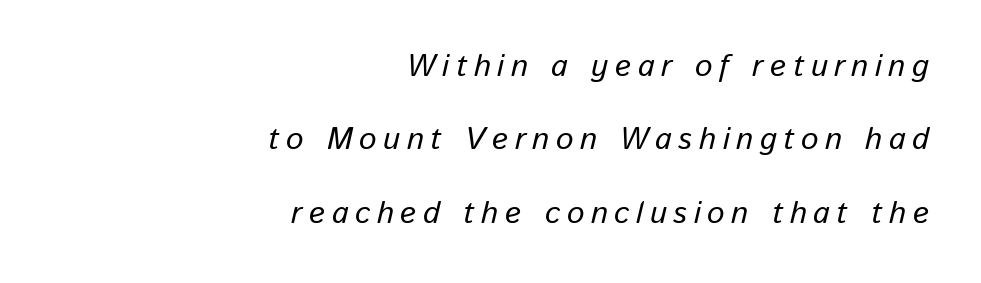
Q: Is the text italic (slanted)? A: Yes, it leans right by about 13 degrees.
Q: Is the text underlined? A: No.
Q: How is the paragraph aligned? A: Right-aligned.
Q: Is the spacing between letters normal or unusually wide? A: Unusually wide.
Q: Is the spacing between lines tight, normal or loose? A: Loose.
Q: Width (condensed, normal, or wide)? A: Normal.
Q: Stroke contrast? A: Low.
Q: x-height? A: Medium.
Q: Monospaced? A: No.
